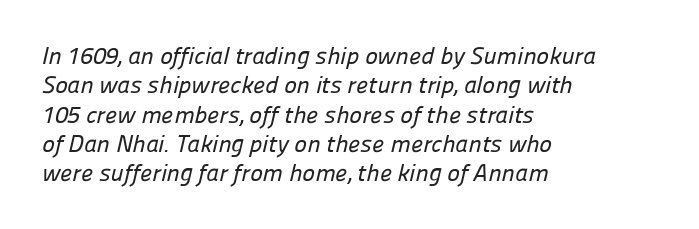
The image shows 24 px text type; set left-aligned, line spacing 1.22x, normal letter spacing, not underlined.
